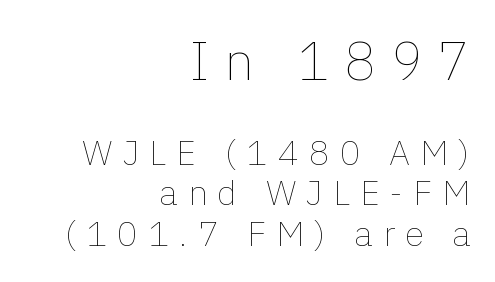
Q: Is the text bold? A: No.
Q: Is the text italic (slanted)? A: No, it is upright.
Q: Is the text underlined? A: No.
Q: How is the paragraph aligned? A: Right-aligned.
Q: Is the spacing between letters normal or unusually wide? A: Unusually wide.
Q: Which block of text is set in a larger size, the first (top) or the second (bottom)? A: The first (top) one.
Q: Width (condensed, normal, or wide)? A: Normal.
Q: x-height? A: Medium.
Q: Monospaced? A: No.
